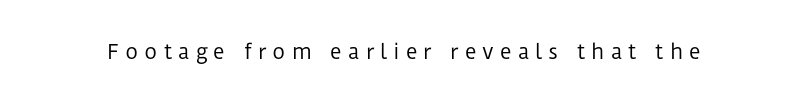
The image shows 20 px text type, upright; set unusually wide letter spacing (+0.3 em), not underlined.
